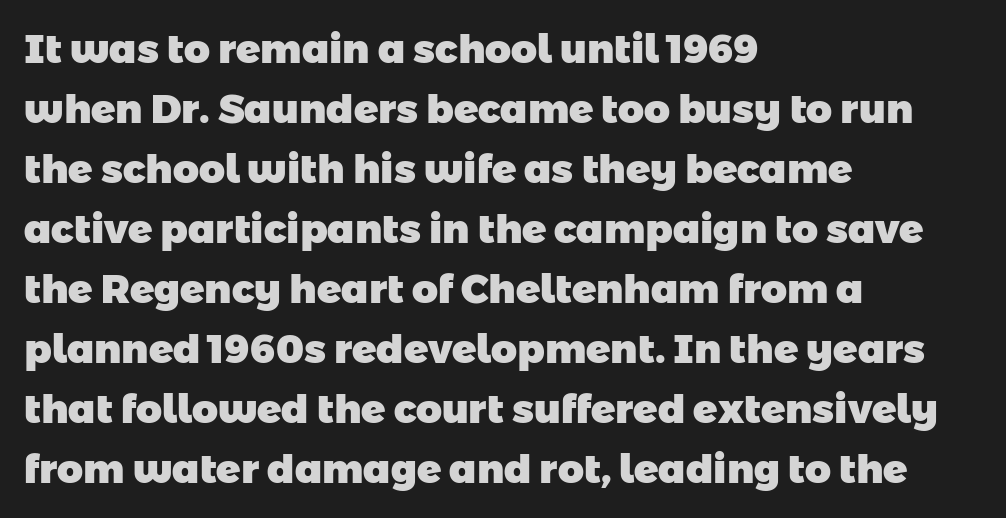
The image shows 40 px heavy sans-serif type; set left-aligned, normal line spacing (1.5x), normal letter spacing, not underlined; low stroke contrast and a medium x-height.
